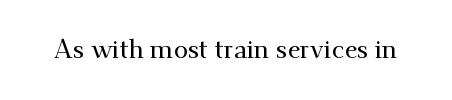
{"italic": "no", "underline": "no", "letter_spacing": "normal", "letter_spacing_em": 0.0, "glyph_px": 26}
